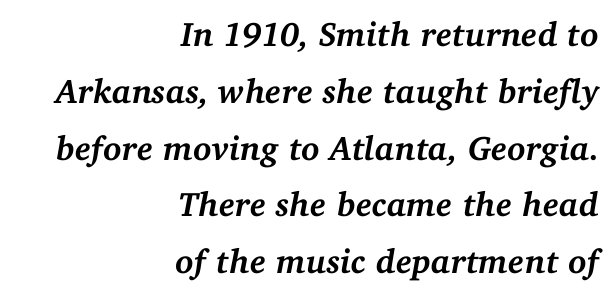
Each row of text sits above clean, open space. A typesetter would mark this as italic. If you drew a ruler down the right edge, every line would touch it. Interline gaps are of average width in this sample. Think of a printed novel: that variable character pitch is what you see here. What stands out about the letter spacing? Nothing — it is the standard amount.
